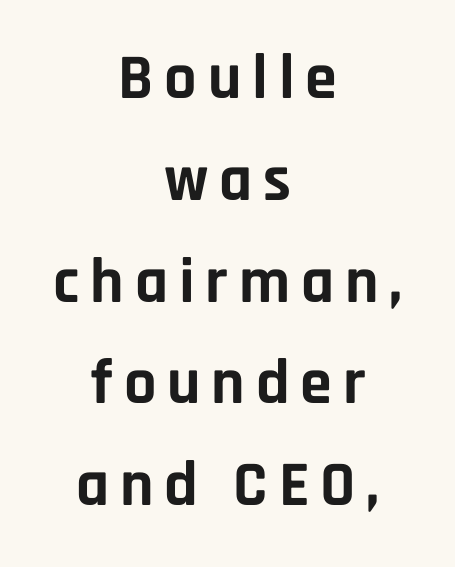
{"serif": "no", "italic": "no", "bold": "yes", "weight": "bold", "width": "normal", "stroke_contrast": "low", "x_height": "large", "monospaced": "no", "underline": "no", "align": "center", "line_spacing": "normal", "line_spacing_ratio": 1.59, "glyph_px": 64}
